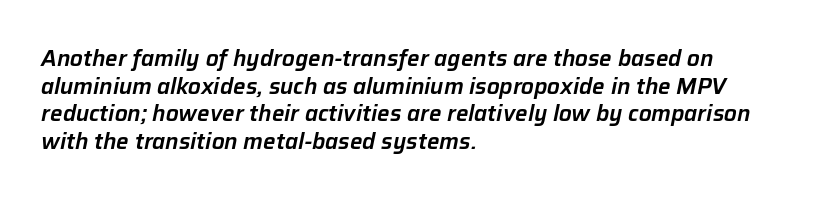
The image shows 22 px text type, italic (leaning right); set left-aligned, normal line spacing (1.26x), normal letter spacing, not underlined.
